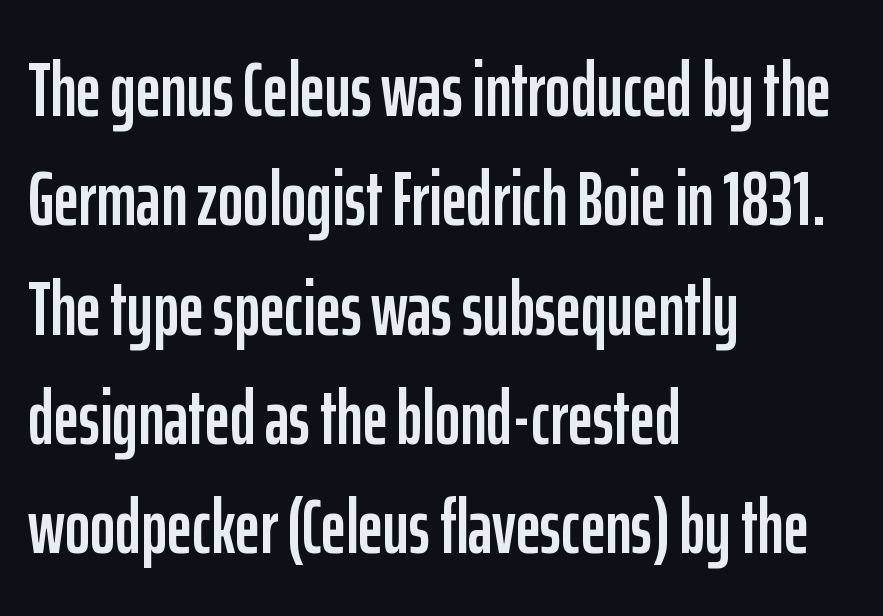
The image shows 77 px condensed sans-serif type, upright; set left-aligned, normal line spacing (1.42x), normal letter spacing, not underlined; low stroke contrast and a medium x-height.
